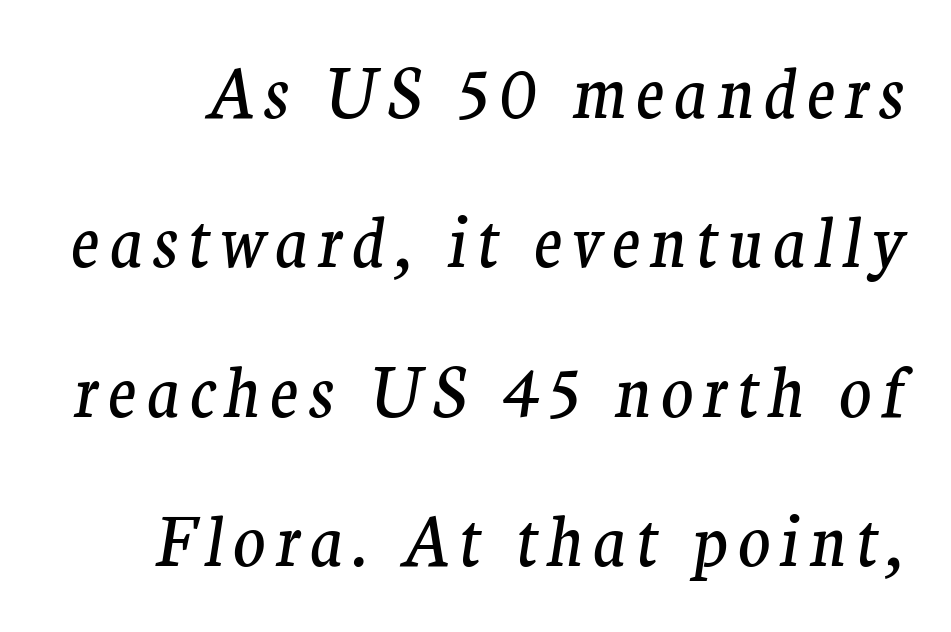
{"serif": "yes", "italic": "yes", "lean": "right", "slant_degrees": 9, "bold": "no", "weight": "regular", "width": "normal", "stroke_contrast": "medium", "x_height": "medium", "monospaced": "no", "underline": "no", "line_spacing": "loose", "line_spacing_ratio": 2.23, "glyph_px": 67}
